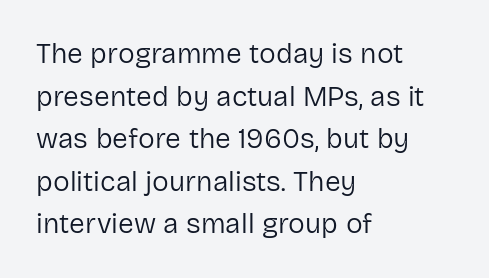
Tracking value appears to be zero — textbook default spacing. Alignment: flush left. In terms of letterform style, serifs are entirely absent. The weight tops out at a normal text grade.
